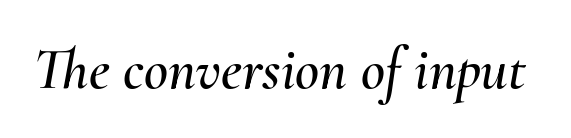
The string is rendered with underlining switched off. Observe the ordinary spacing: letters are neighbours, not strangers. Is this a fixed-width face? No — the glyphs have proportional, varying widths. Posture: slanted.
